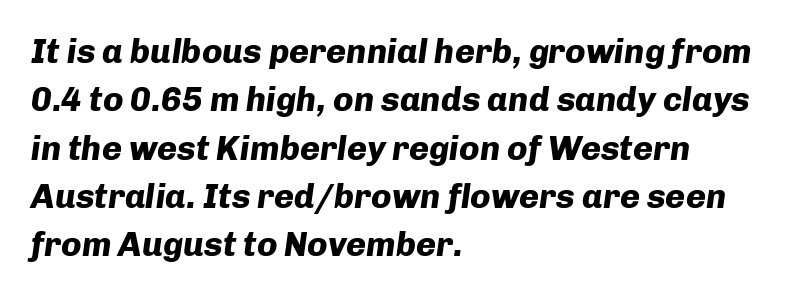
{"italic": "yes", "lean": "right", "slant_degrees": 8, "bold": "yes", "weight": "heavy", "width": "normal", "stroke_contrast": "low", "x_height": "medium", "monospaced": "no", "underline": "no", "align": "left", "line_spacing": "normal", "line_spacing_ratio": 1.42, "letter_spacing": "normal", "letter_spacing_em": 0.0, "glyph_px": 34}
